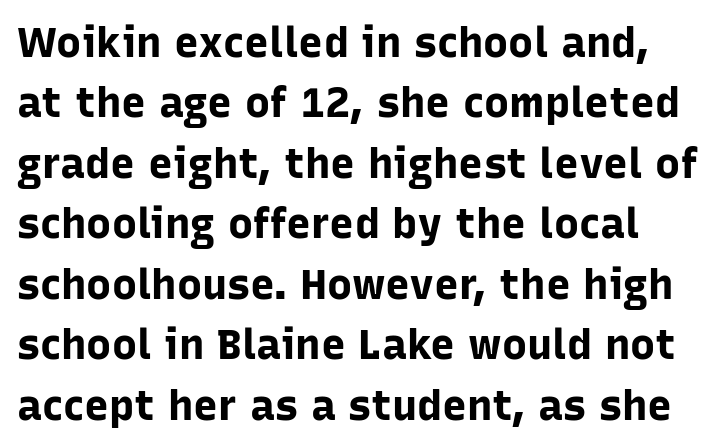
Nothing unusual about the tracking: characters are spaced as the font intends. You could not count columns in this text — the font is proportionally spaced. Each glyph is drawn with heavy, bold strokes. A typesetter would call this leading conventional body-copy spacing.
